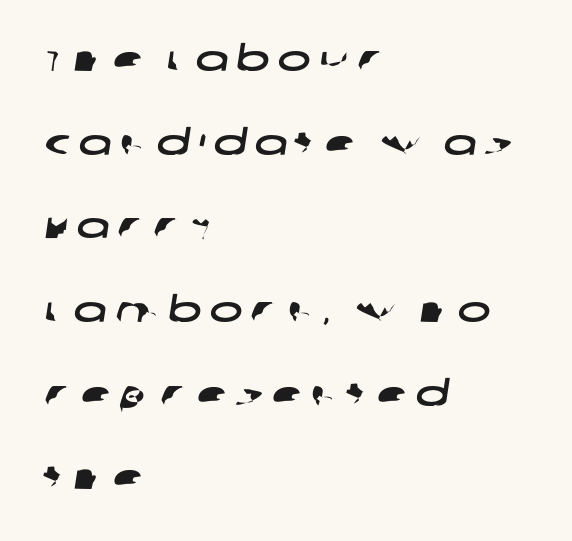
{"serif": "no", "width": "wide", "stroke_contrast": "low", "x_height": "large", "monospaced": "no", "underline": "no", "align": "left", "line_spacing": "loose", "line_spacing_ratio": 2.39, "letter_spacing": "wide", "letter_spacing_em": 0.24, "glyph_px": 35}
